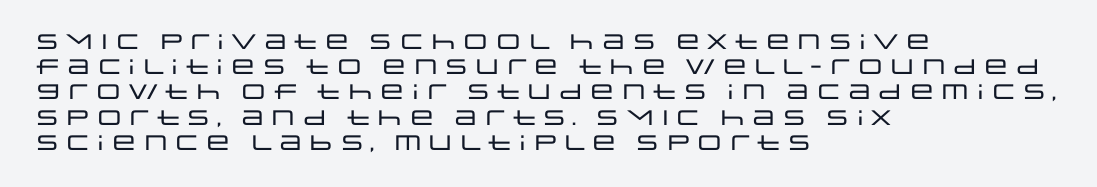
Q: Is the text italic (slanted)? A: No, it is upright.
Q: Is the text underlined? A: No.
Q: How is the paragraph aligned? A: Left-aligned.
Q: Is the spacing between letters normal or unusually wide? A: Normal.
